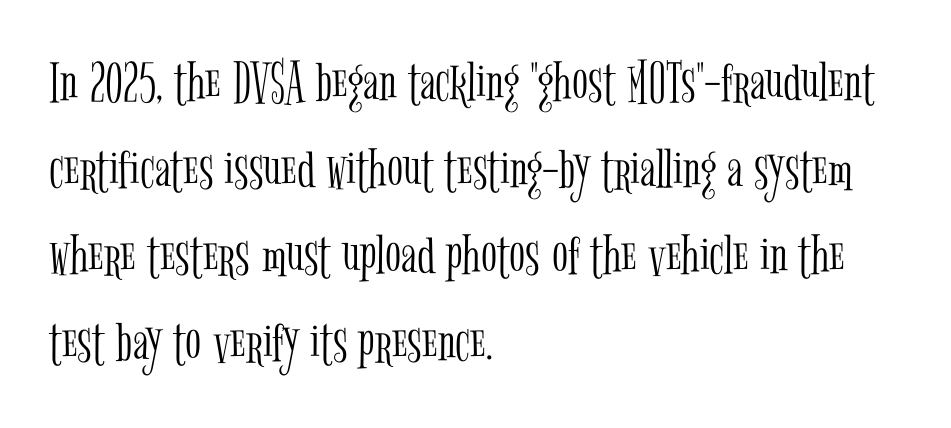
{"serif": "yes", "italic": "no", "bold": "no", "weight": "light", "width": "condensed", "stroke_contrast": "low", "x_height": "medium", "monospaced": "no", "underline": "no", "align": "left", "line_spacing": "normal", "line_spacing_ratio": 1.47, "letter_spacing": "normal", "letter_spacing_em": 0.0, "glyph_px": 59}
